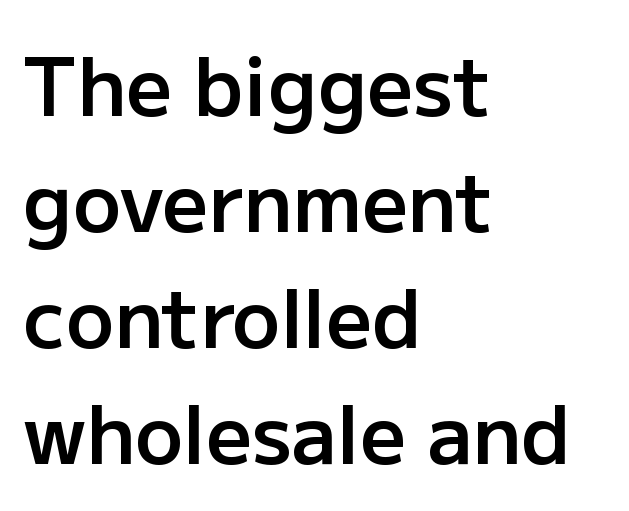
One-word summary of the alignment: left. Inter-character spacing is left at the font's built-in metrics. Does the lettering tilt? It doesn't — this is upright. Whoever set this chose a conventional vertical rhythm. Unmarked baselines from the first word to the last.
